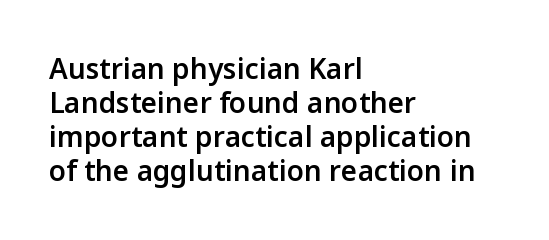
The image shows 28 px semibold sans-serif type, upright; set left-aligned, line spacing 1.22x, normal letter spacing, not underlined; low stroke contrast and a medium x-height.
